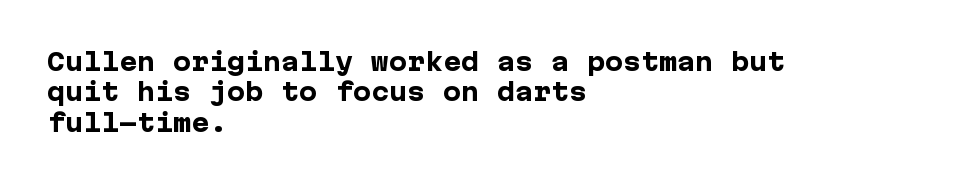
Q: Is the text bold? A: Yes.
Q: Is the text italic (slanted)? A: No, it is upright.
Q: Is the text underlined? A: No.
Q: How is the paragraph aligned? A: Left-aligned.
Q: Is the spacing between letters normal or unusually wide? A: Normal.
Q: Is the spacing between lines tight, normal or loose? A: Normal.
